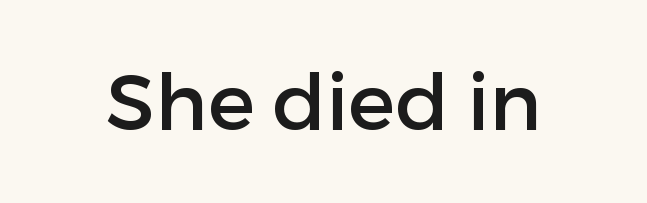
The image shows 79 px sans-serif type, upright; set normal letter spacing, not underlined; low stroke contrast and a medium x-height.
